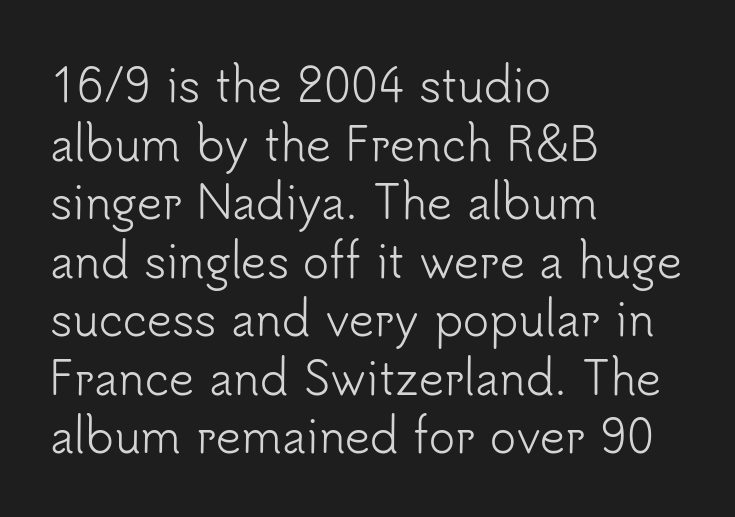
{"serif": "no", "italic": "no", "bold": "no", "weight": "light", "width": "normal", "stroke_contrast": "low", "x_height": "small", "monospaced": "no", "underline": "no", "align": "left", "line_spacing": "normal", "line_spacing_ratio": 1.33, "letter_spacing": "normal", "letter_spacing_em": 0.0, "glyph_px": 44}
